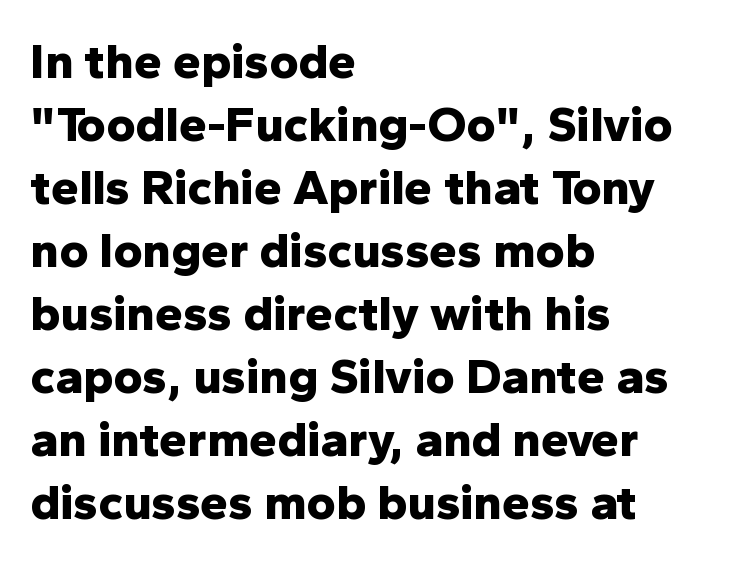
The image shows 50 px bold sans-serif type, upright; set left-aligned, normal line spacing (1.26x), normal letter spacing, not underlined; low stroke contrast and a medium x-height.
